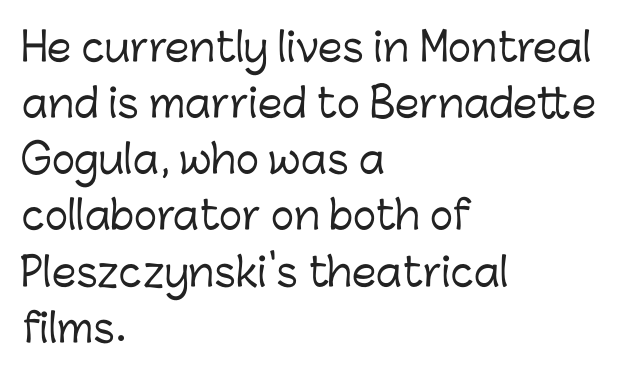
Q: Is the text italic (slanted)? A: No, it is upright.
Q: Is the typeface a serif or a sans-serif typeface? A: Sans-serif.
Q: Is the text underlined? A: No.
Q: How is the paragraph aligned? A: Left-aligned.
Q: Is the spacing between letters normal or unusually wide? A: Normal.
Q: Is the spacing between lines tight, normal or loose? A: Normal.
Q: Width (condensed, normal, or wide)? A: Normal.
Q: Stroke contrast? A: Low.
Q: x-height? A: Medium.
Q: Monospaced? A: No.
